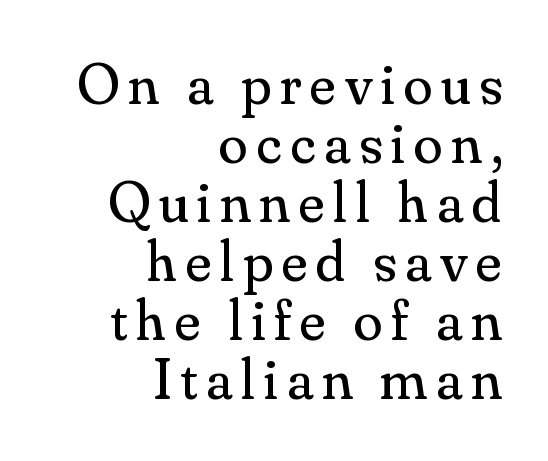
Q: Is the text bold? A: No.
Q: Is the text italic (slanted)? A: No, it is upright.
Q: Is the typeface a serif or a sans-serif typeface? A: Serif.
Q: Is the text underlined? A: No.
Q: How is the paragraph aligned? A: Right-aligned.
Q: Is the spacing between lines tight, normal or loose? A: Tight.
Q: Width (condensed, normal, or wide)? A: Normal.
Q: Stroke contrast? A: Medium.
Q: x-height? A: Small.
Q: Monospaced? A: No.
